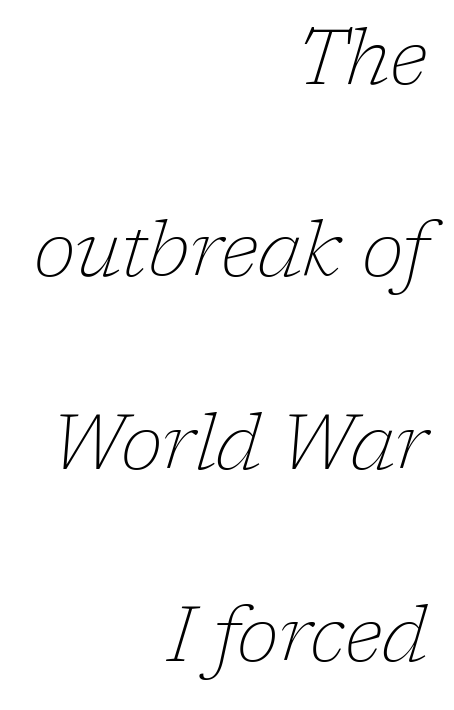
{"serif": "yes", "italic": "yes", "lean": "right", "slant_degrees": 17, "bold": "no", "weight": "thin", "width": "normal", "stroke_contrast": "low", "x_height": "medium", "monospaced": "no", "underline": "no", "align": "right", "line_spacing": "loose", "line_spacing_ratio": 2.5, "letter_spacing": "normal", "letter_spacing_em": 0.0, "glyph_px": 77}
